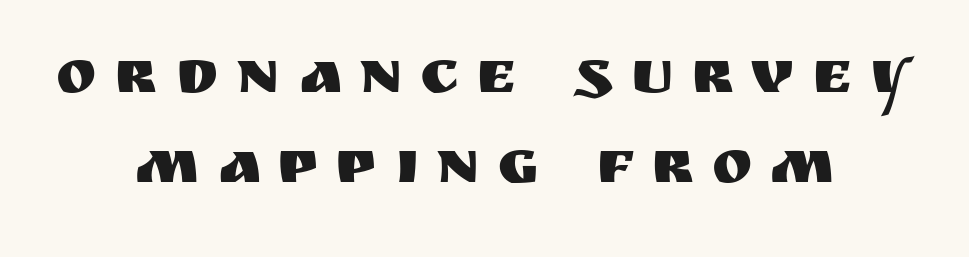
The rendering uses natural spacing where letterforms have individual widths. Does the type have serifs? No, each stem ends abruptly. Baseline-to-baseline distance is the conventional proportion of letter height. Is the letter spacing exaggerated? Yes — the characters are pushed far apart. The rag falls on both sides of this text block equally. You can tell it's not italic because the verticals are truly vertical.
